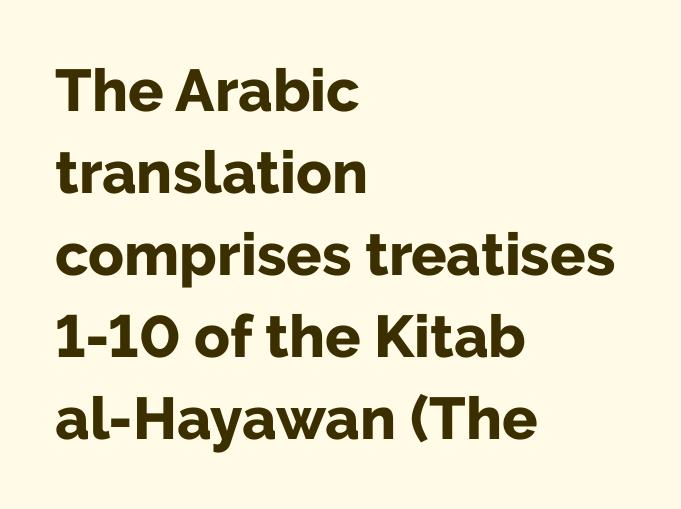
The letters stand straight up with perfectly vertical stems. Does extra space separate the letters? No, they use regular spacing. Plenty of ink on the page — the face is bold. Typographically, this falls in the sans-serif category.
